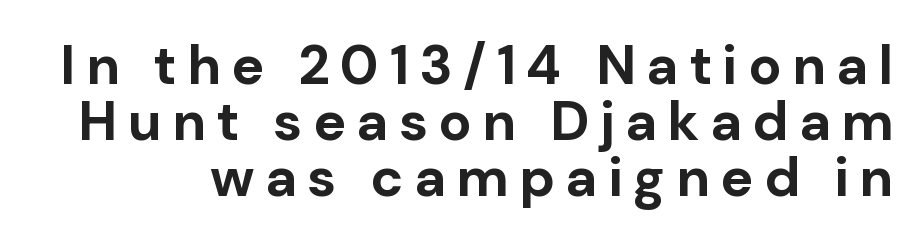
Q: Is the text bold? A: Yes.
Q: Is the text italic (slanted)? A: No, it is upright.
Q: Is the typeface a serif or a sans-serif typeface? A: Sans-serif.
Q: Is the text underlined? A: No.
Q: Is the spacing between lines tight, normal or loose? A: Tight.
Q: Width (condensed, normal, or wide)? A: Normal.
Q: Stroke contrast? A: Low.
Q: x-height? A: Medium.
Q: Monospaced? A: No.
